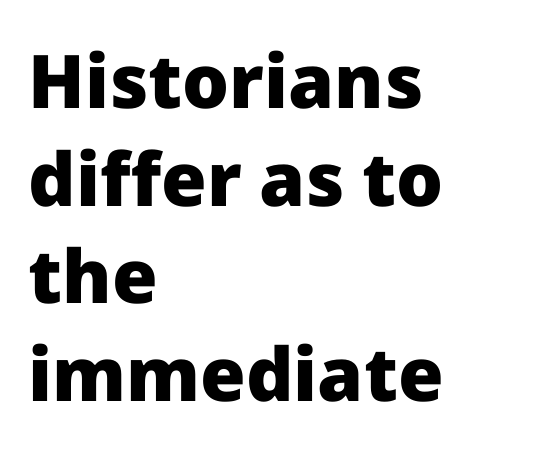
The image shows 74 px heavy sans-serif type, upright; set left-aligned, normal line spacing (1.32x), normal letter spacing, not underlined; low stroke contrast and a medium x-height.
